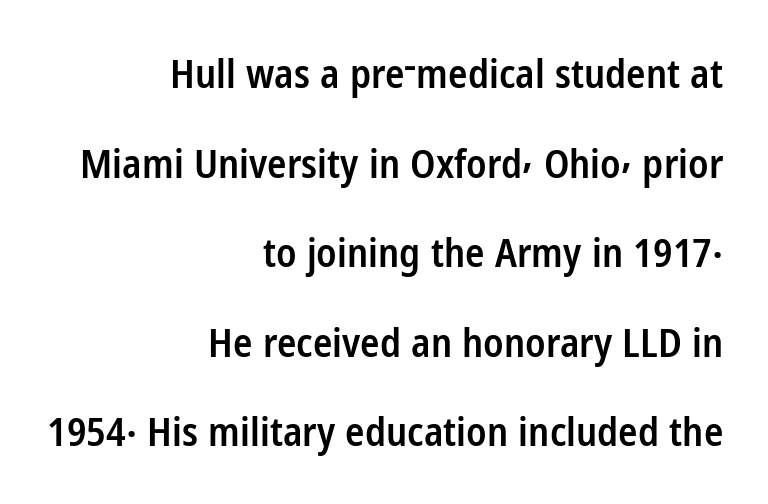
Q: Is the text bold? A: Semi-bold.
Q: Is the text italic (slanted)? A: No, it is upright.
Q: Is the typeface a serif or a sans-serif typeface? A: Sans-serif.
Q: Is the text underlined? A: No.
Q: How is the paragraph aligned? A: Right-aligned.
Q: Is the spacing between letters normal or unusually wide? A: Normal.
Q: Is the spacing between lines tight, normal or loose? A: Loose.
Q: Width (condensed, normal, or wide)? A: Condensed.
Q: Stroke contrast? A: Low.
Q: x-height? A: Medium.
Q: Monospaced? A: No.
